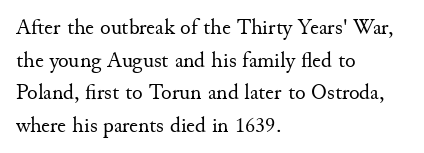
The image shows 22 px text type, upright; set left-aligned, normal line spacing (1.48x), normal letter spacing, not underlined.
